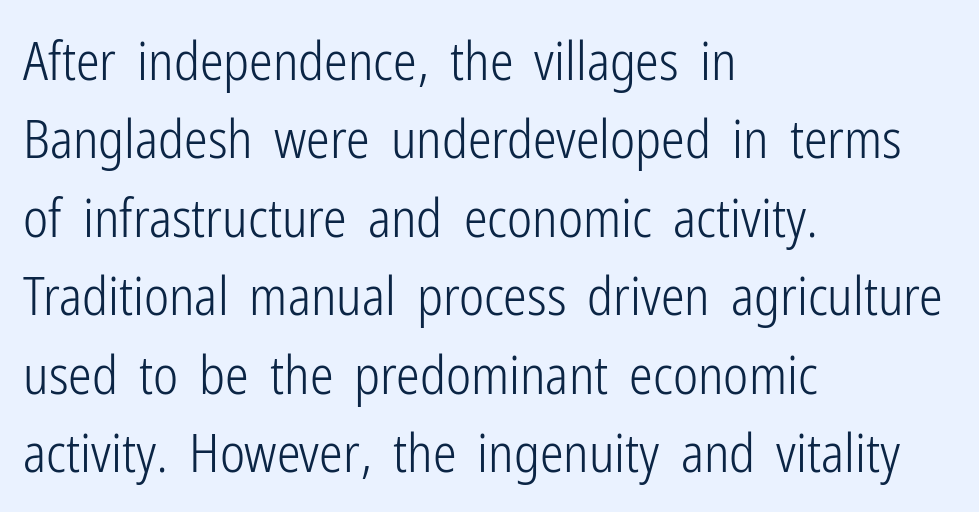
{"serif": "no", "italic": "no", "bold": "no", "weight": "light", "width": "condensed", "stroke_contrast": "low", "x_height": "medium", "monospaced": "no", "underline": "no", "align": "left", "line_spacing": "normal", "line_spacing_ratio": 1.48, "letter_spacing": "normal", "letter_spacing_em": 0.0, "glyph_px": 53}
